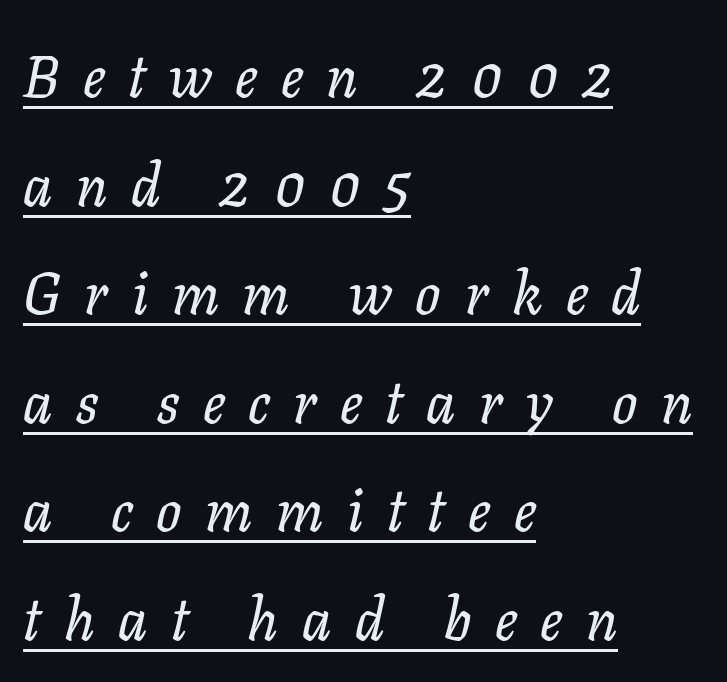
{"serif": "yes", "italic": "yes", "lean": "right", "slant_degrees": 11, "width": "normal", "stroke_contrast": "low", "x_height": "medium", "monospaced": "no", "underline": "yes", "align": "left", "line_spacing_ratio": 1.84, "letter_spacing": "wide", "letter_spacing_em": 0.4, "glyph_px": 59}
